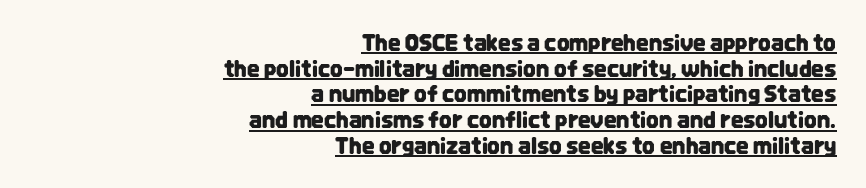
Horizontal alignment here is rightward, an uncommon choice for prose. Quick note: underline on. These lines keep a tight, regular rhythm from letter to letter. The lettering holds an erect, upright posture throughout.
